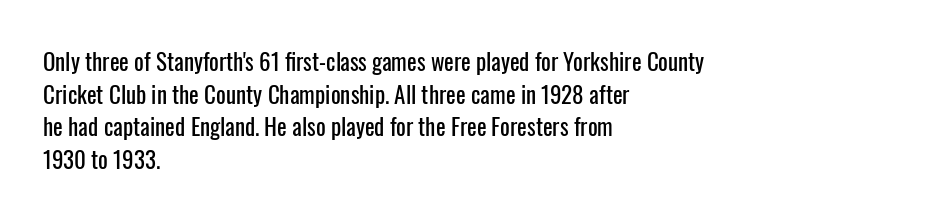
All the whitespace from short lines collects on the right. Standard letterfit; no display-style spreading of the glyphs. The area under the type is left untouched. Characters remain perfectly vertical along every line. If you measured baseline to baseline, you'd find a middling distance.
